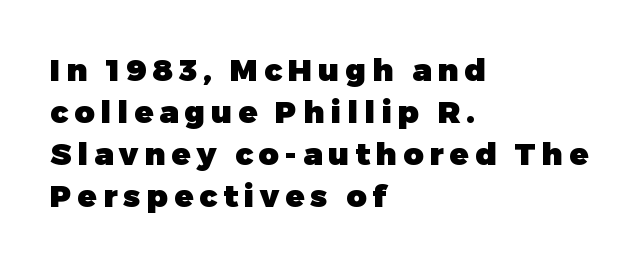
These lines are composed in type without serifs. Each new line begins a customary step beneath the previous one. It's the straight-up-and-down kind of type. Just letters on the line, the space beneath them empty. Caption: multi-line text, flush left, ragged right. You could not count columns in this text — the font is proportionally spaced.
